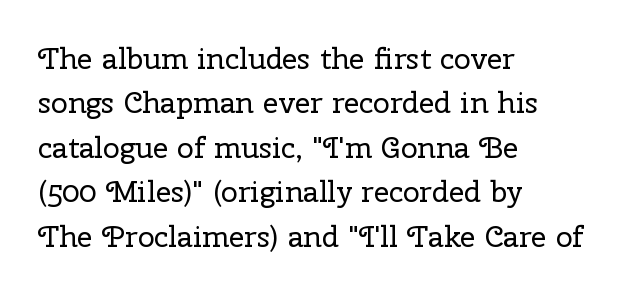
The image shows 30 px regular-weight serif type, upright; set left-aligned, normal line spacing (1.48x), normal letter spacing, not underlined; low stroke contrast and a medium x-height.
